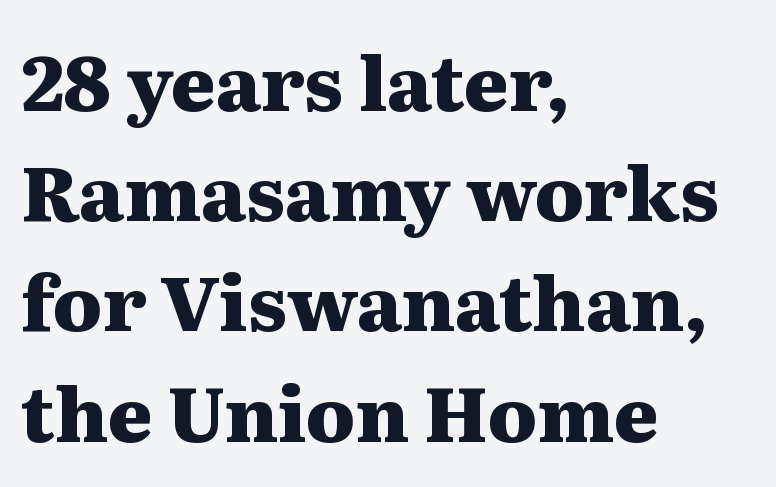
The image shows 76 px heavy, wide serif type, upright; set left-aligned, normal line spacing (1.45x), normal letter spacing, not underlined; medium stroke contrast and a medium x-height.
